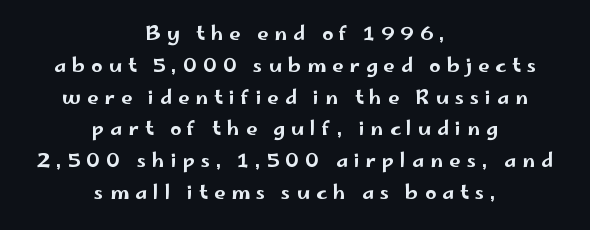
The image shows 20 px text type, upright; set centered, normal line spacing (1.59x), unusually wide letter spacing (+0.3 em), not underlined.
